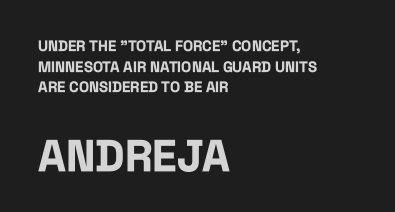
The image shows 44 px bold, condensed sans-serif type, upright; set left-aligned, normal line spacing (1.37x), normal letter spacing, not underlined; the second (bottom) block is 2.93x larger; low stroke contrast and a large x-height.
